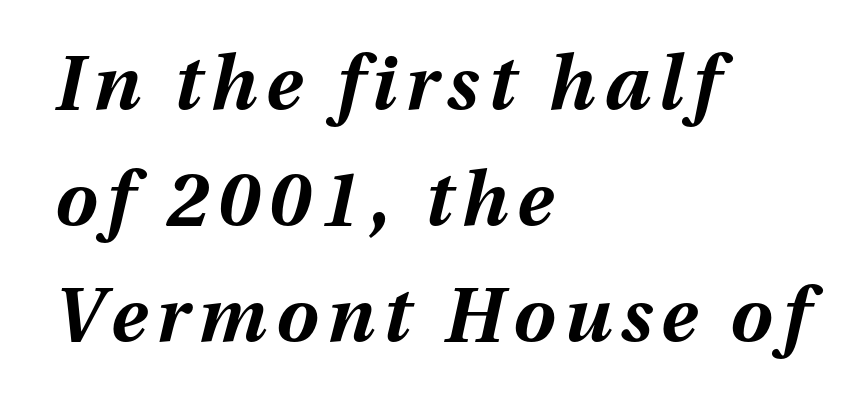
The image shows 75 px bold type, italic (leaning right); set left-aligned, normal line spacing (1.55x), not underlined; medium stroke contrast and a medium x-height.
